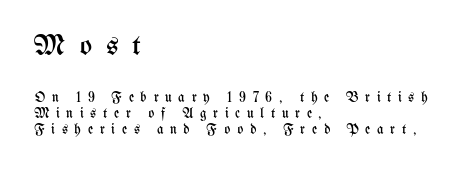
Line beginnings align vertically; line endings do not. Weight: not bold — regular or lighter. One glance says dense: line gaps are narrower than usual. Does the lettering tilt? It doesn't — this is upright. The passage shown is not underscored anywhere. Glyph-to-glyph distance is far greater than everyday printed text.
